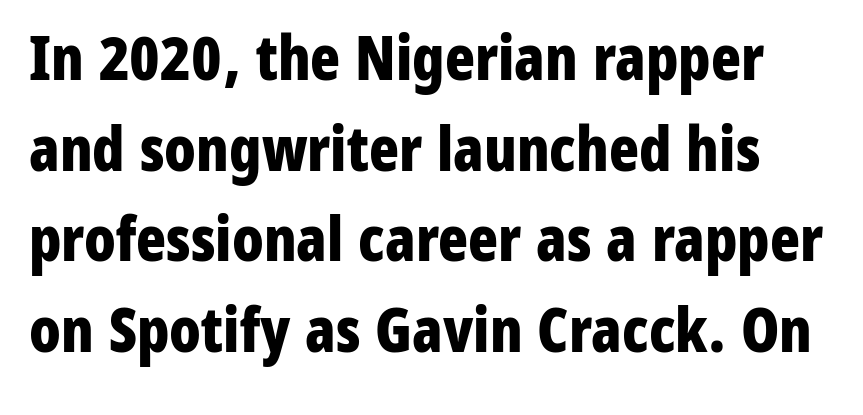
Q: Is the text bold? A: Yes.
Q: Is the text italic (slanted)? A: No, it is upright.
Q: Is the typeface a serif or a sans-serif typeface? A: Sans-serif.
Q: Is the text underlined? A: No.
Q: Is the spacing between letters normal or unusually wide? A: Normal.
Q: Is the spacing between lines tight, normal or loose? A: Normal.
Q: Width (condensed, normal, or wide)? A: Condensed.
Q: Stroke contrast? A: Low.
Q: x-height? A: Medium.
Q: Monospaced? A: No.
